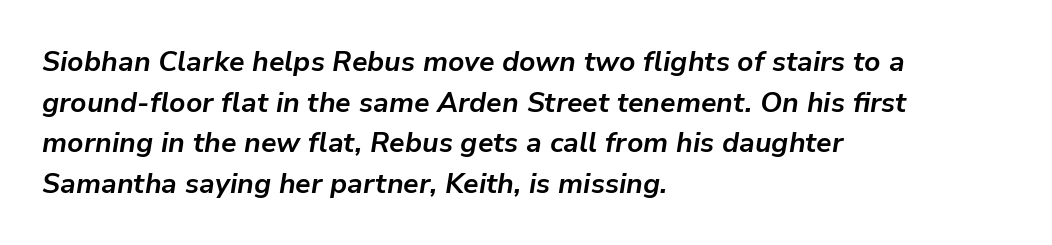
{"italic": "yes", "lean": "right", "slant_degrees": 9, "bold": "yes", "weight": "bold", "width": "normal", "stroke_contrast": "low", "x_height": "medium", "monospaced": "no", "underline": "no", "align": "left", "line_spacing": "normal", "line_spacing_ratio": 1.45, "letter_spacing": "normal", "letter_spacing_em": 0.0, "glyph_px": 28}
